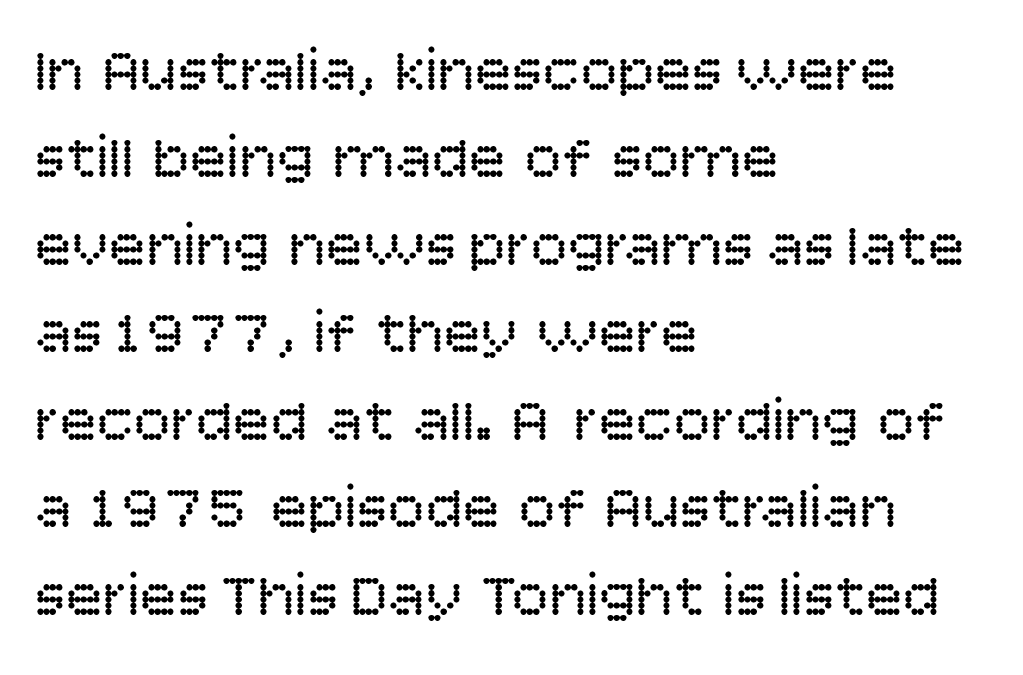
Honestly, the row spacing looks completely unremarkable. Ascenders rise straight up at ninety degrees. Does the type have serifs? No, each stem ends abruptly. Underline: absent. Each word holds together tightly as a unit, with standard inter-letter gaps. Note the varied advance widths — an 'i' is clearly narrower than an 'm'.
